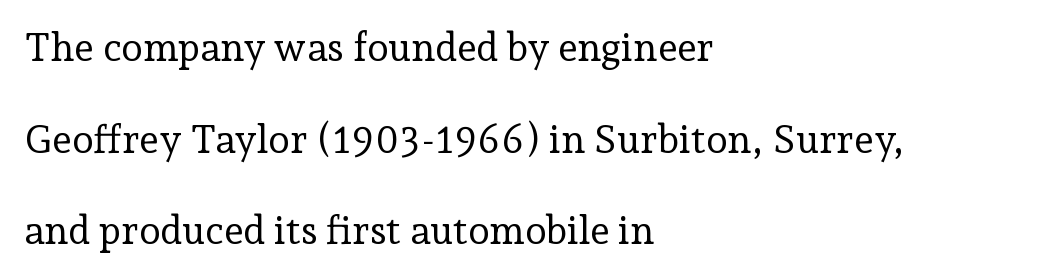
{"serif": "yes", "italic": "no", "bold": "no", "weight": "regular", "width": "normal", "stroke_contrast": "low", "x_height": "medium", "monospaced": "no", "underline": "no", "align": "left", "line_spacing": "loose", "line_spacing_ratio": 2.35, "letter_spacing": "normal", "letter_spacing_em": 0.0, "glyph_px": 39}
